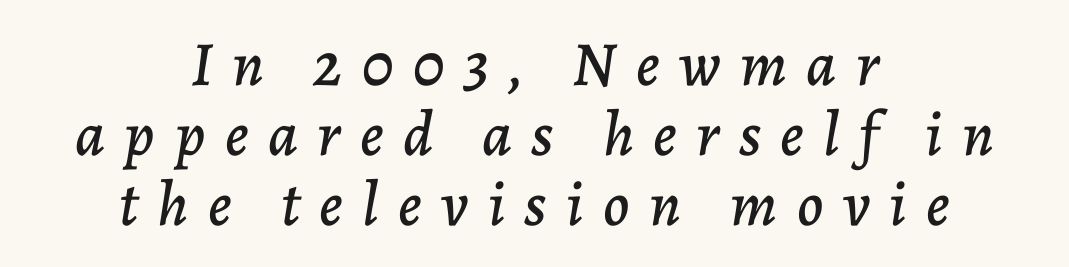
Quick note: underline off. Tracking value appears strongly positive — letters spread wide. Is this a fixed-width face? No — the glyphs have proportional, varying widths. Italic: yes, the glyphs are oblique. Short and long lines alike share a common midpoint.
